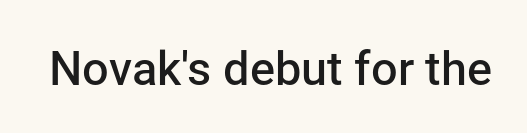
The image shows 47 px semibold sans-serif type, upright; set normal letter spacing, not underlined; low stroke contrast and a medium x-height.
